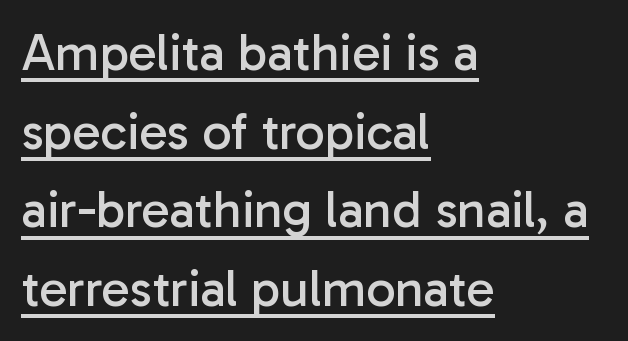
Q: Is the text bold? A: No.
Q: Is the text italic (slanted)? A: No, it is upright.
Q: Is the typeface a serif or a sans-serif typeface? A: Sans-serif.
Q: Is the text underlined? A: Yes.
Q: How is the paragraph aligned? A: Left-aligned.
Q: Is the spacing between letters normal or unusually wide? A: Normal.
Q: Is the spacing between lines tight, normal or loose? A: Normal.
Q: Width (condensed, normal, or wide)? A: Normal.
Q: Stroke contrast? A: Low.
Q: x-height? A: Medium.
Q: Monospaced? A: No.
